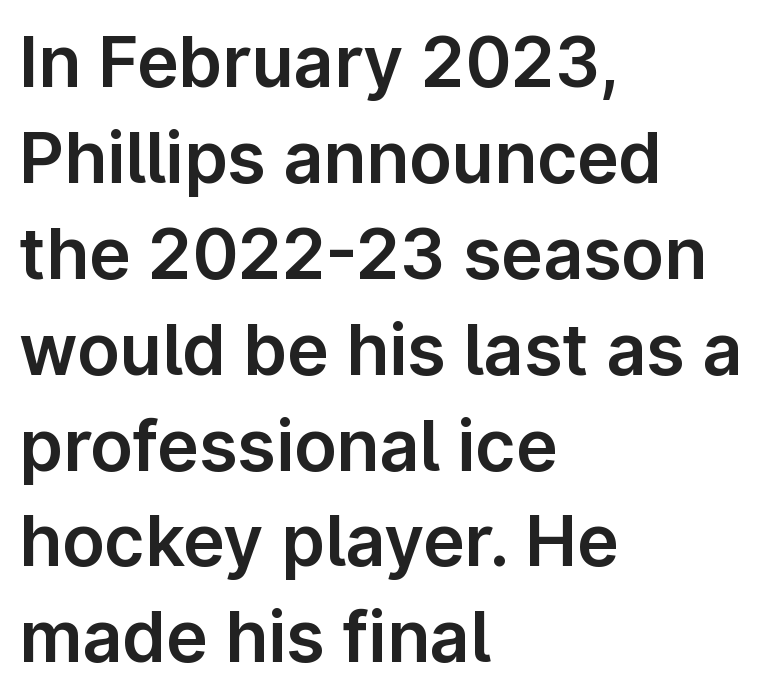
{"serif": "no", "italic": "no", "width": "normal", "stroke_contrast": "low", "x_height": "medium", "monospaced": "no", "underline": "no", "align": "left", "line_spacing": "normal", "line_spacing_ratio": 1.37, "letter_spacing": "normal", "letter_spacing_em": 0.0, "glyph_px": 70}
